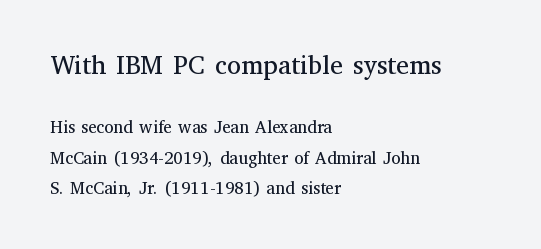
Q: Is the text bold? A: No.
Q: Is the text italic (slanted)? A: No, it is upright.
Q: Is the text underlined? A: No.
Q: How is the paragraph aligned? A: Left-aligned.
Q: Is the spacing between letters normal or unusually wide? A: Normal.
Q: Which block of text is set in a larger size, the first (top) or the second (bottom)? A: The first (top) one.
